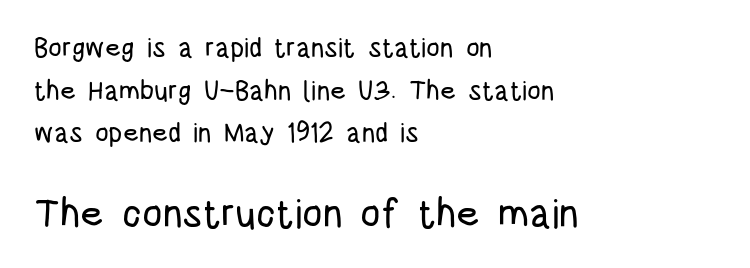
Words appear dense and cohesive because spacing is normal. In this sample the second text group is rendered at the bigger scale. Any mark beneath the type? The region is blank. The rendering uses natural spacing where letterforms have individual widths. These lines are composed in type without serifs.
